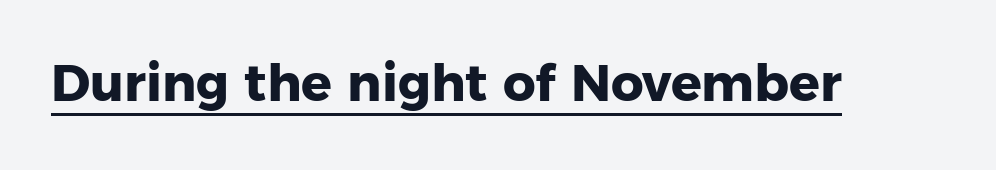
The image shows 51 px heavy sans-serif type, upright; set normal letter spacing, underlined; low stroke contrast and a medium x-height.
